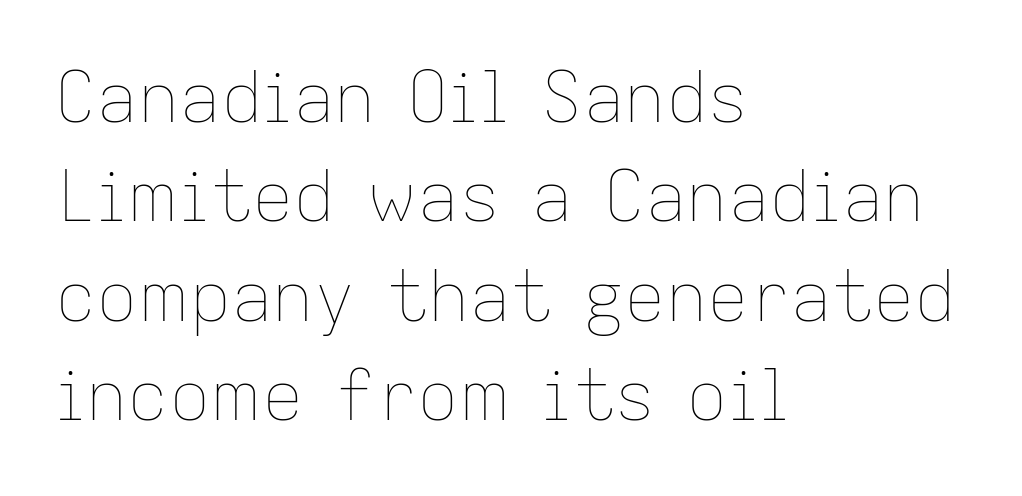
{"italic": "no", "bold": "no", "weight": "thin", "width": "normal", "stroke_contrast": "low", "x_height": "medium", "monospaced": "no", "underline": "no", "align": "left", "line_spacing": "normal", "line_spacing_ratio": 1.44, "letter_spacing": "normal", "letter_spacing_em": 0.0, "glyph_px": 69}
